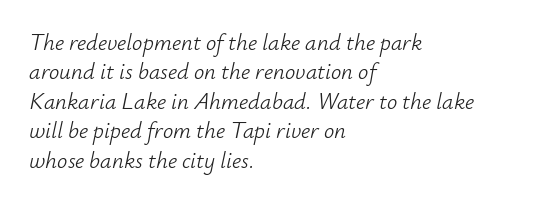
{"italic": "yes", "lean": "right", "slant_degrees": 12, "bold": "no", "underline": "no", "align": "left", "line_spacing": "normal", "line_spacing_ratio": 1.28, "letter_spacing": "normal", "letter_spacing_em": 0.0, "glyph_px": 23}
